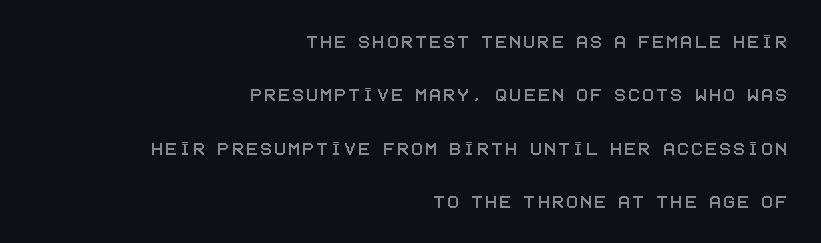
{"italic": "no", "underline": "no", "align": "right", "line_spacing": "loose", "line_spacing_ratio": 2.43, "glyph_px": 22}
